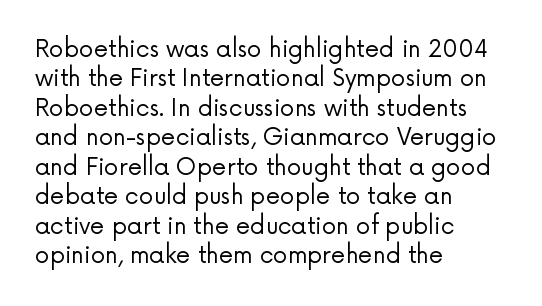
It's the straight-up-and-down kind of type. The face used here is rendered with its standard letterfit. The setting favours the left margin, as ordinary paragraphs usually do. This is not heavy type; no bold has been used. Interline gaps are of average width in this sample.
